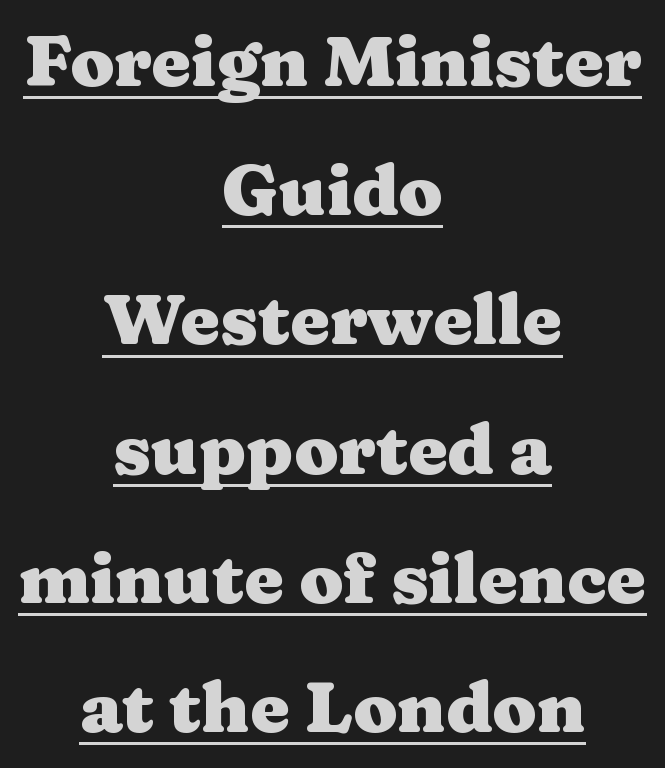
The image shows 71 px heavy, wide serif type, upright; set centered, line spacing 1.82x, normal letter spacing, underlined; medium stroke contrast and a medium x-height.
